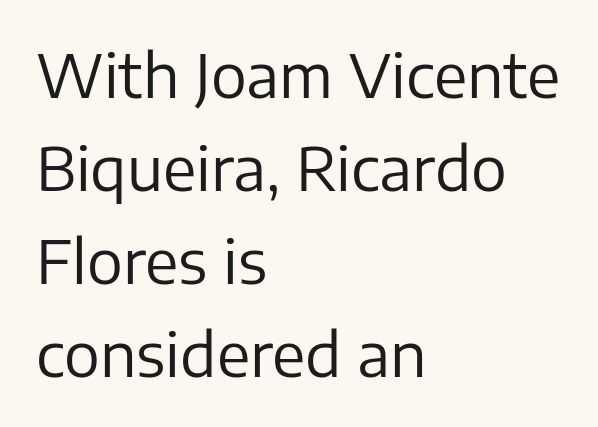
Lines of text with bare space underneath. Compared with typical paragraphs, the rows here are spaced about the same. Here the designer chose a conventional face with non-uniform glyph widths. If you drew a ruler down the left edge, every line would touch it. Vertical stems look standard width or narrower in stroke. The horizontal fit of the characters is conventional and even.
